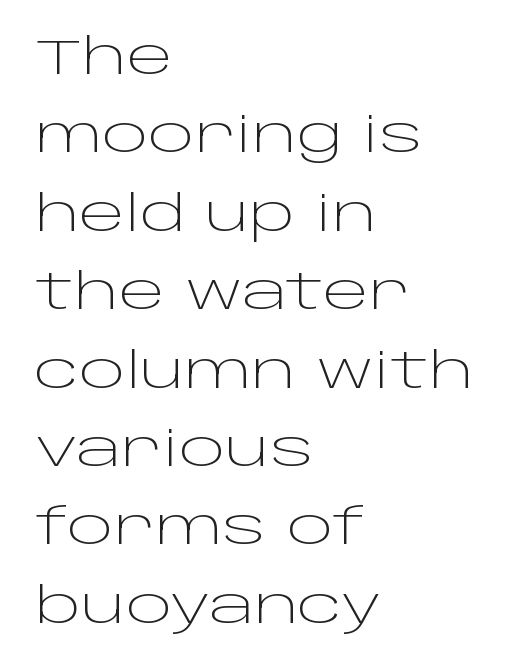
The image shows 49 px light, wide sans-serif type, upright; set left-aligned, normal line spacing (1.6x), normal letter spacing, not underlined; low stroke contrast and a large x-height.
